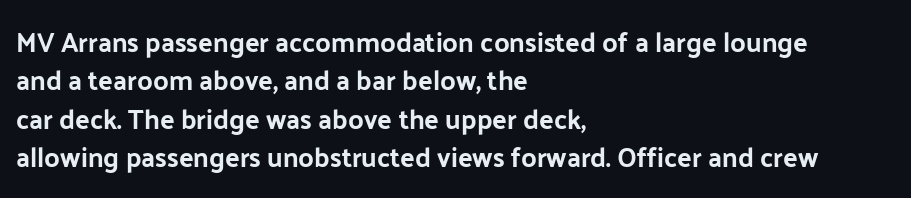
Compared with typical paragraphs, the rows here are spaced about the same. Posture: straight, roman, zero tilt. Inter-character spacing is left at the font's built-in metrics. The space beneath each line is pristine and unruled. The compositor pushed each line to the left boundary.
